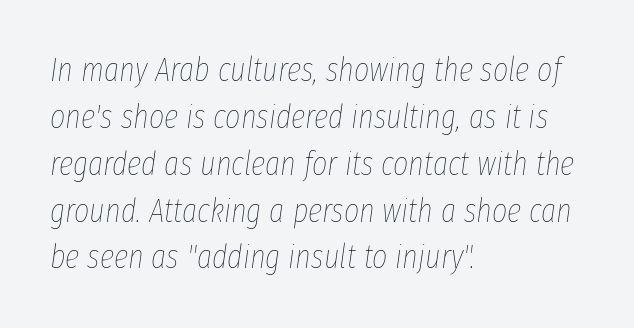
Q: Is the text bold? A: No.
Q: Is the text italic (slanted)? A: Yes, it leans right by about 8 degrees.
Q: Is the text underlined? A: No.
Q: How is the paragraph aligned? A: Left-aligned.
Q: Is the spacing between letters normal or unusually wide? A: Normal.
Q: Is the spacing between lines tight, normal or loose? A: Normal.
Q: Width (condensed, normal, or wide)? A: Condensed.
Q: Stroke contrast? A: Low.
Q: x-height? A: Medium.
Q: Monospaced? A: No.
